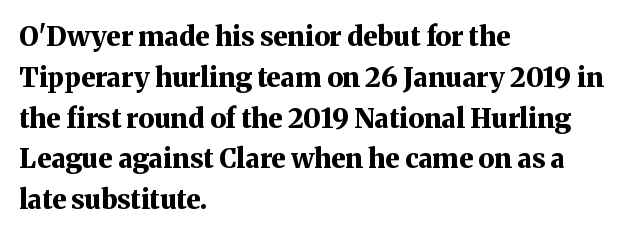
{"italic": "no", "bold": "yes", "underline": "no", "align": "left", "line_spacing": "normal", "line_spacing_ratio": 1.51, "letter_spacing": "normal", "letter_spacing_em": 0.0, "glyph_px": 27}
